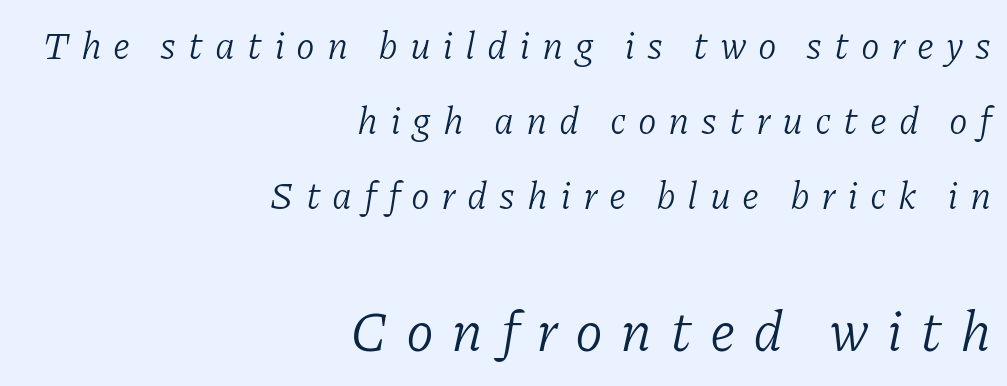
The image shows 57 px light serif type, italic (leaning right); set right-aligned, loose line spacing (1.98x), unusually wide letter spacing (+0.31 em), not underlined; the second (bottom) block is 1.5x larger; low stroke contrast and a medium x-height.
